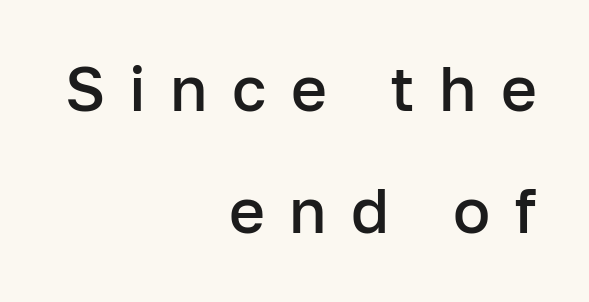
The horizontal fit of the characters is loose and conspicuously gappy. These words are printed semibold, heavier than regular yet not bold. Does the copy run flush right? Yes — the right margin is perfectly even. These lines stand farther apart than default settings would place them. To sum up the face: it is a sans, with no serifs. Looks like regular typesetting: each glyph gets only the width it needs.
